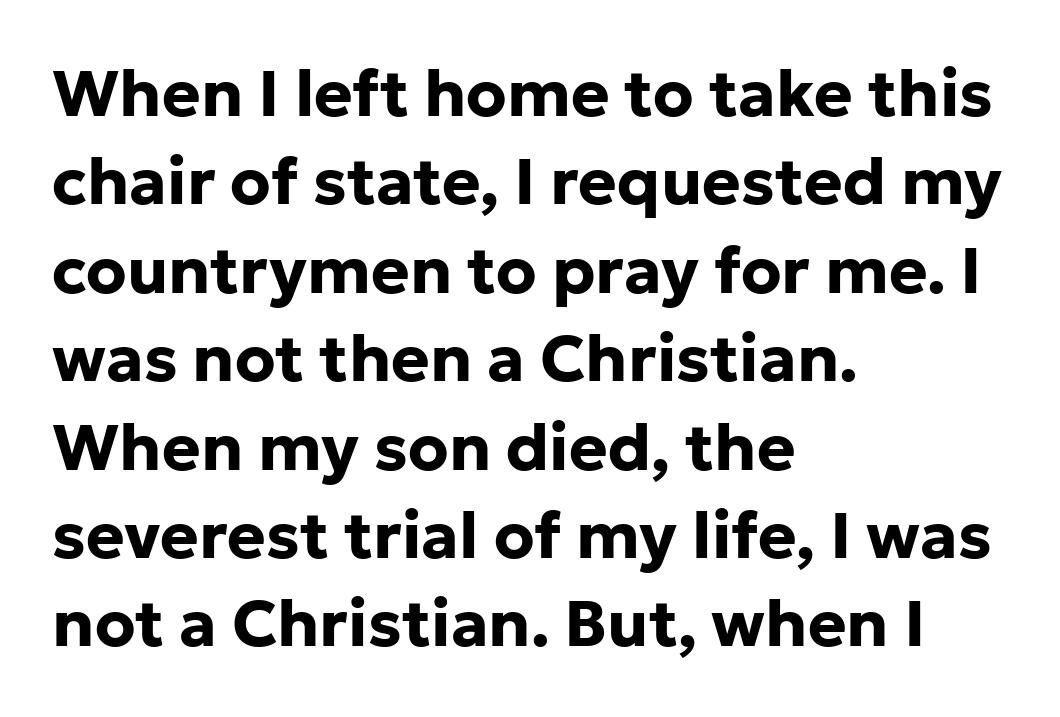
The image shows 65 px bold sans-serif type, upright; set left-aligned, normal line spacing (1.36x), normal letter spacing, not underlined; low stroke contrast and a medium x-height.
